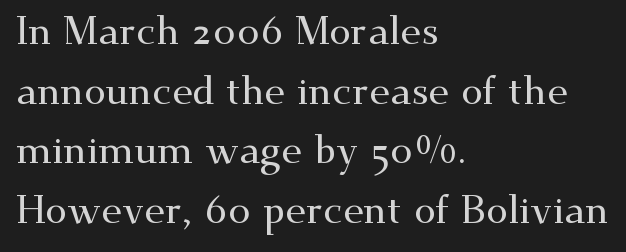
The image shows 39 px wide serif type, upright; set left-aligned, normal line spacing (1.53x), normal letter spacing, not underlined; medium stroke contrast and a small x-height.
